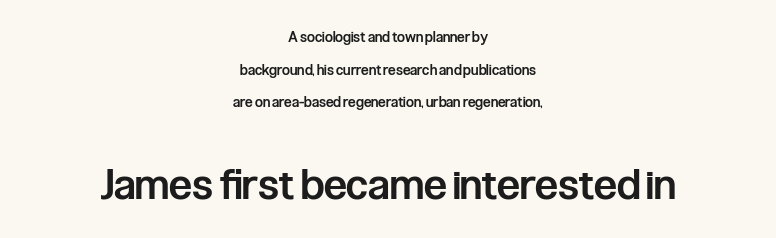
{"serif": "no", "italic": "no", "bold": "semi", "weight": "semibold", "width": "condensed", "stroke_contrast": "low", "x_height": "medium", "monospaced": "no", "underline": "no", "align": "center", "line_spacing": "loose", "line_spacing_ratio": 2.33, "letter_spacing": "normal", "letter_spacing_em": 0.0, "larger_block": "second", "size_ratio": 3.0, "glyph_px": 42}
